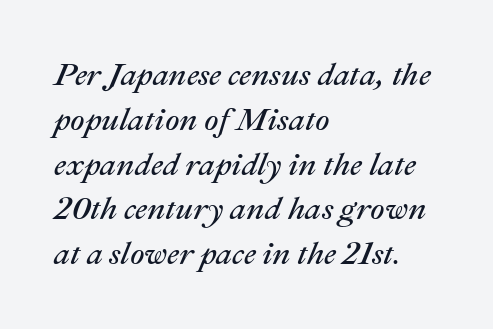
Q: Is the text bold? A: No.
Q: Is the text italic (slanted)? A: Yes, it leans right by about 22 degrees.
Q: Is the text underlined? A: No.
Q: How is the paragraph aligned? A: Left-aligned.
Q: Is the spacing between letters normal or unusually wide? A: Normal.
Q: Is the spacing between lines tight, normal or loose? A: Normal.
Q: Width (condensed, normal, or wide)? A: Normal.
Q: Stroke contrast? A: Medium.
Q: x-height? A: Medium.
Q: Monospaced? A: No.
